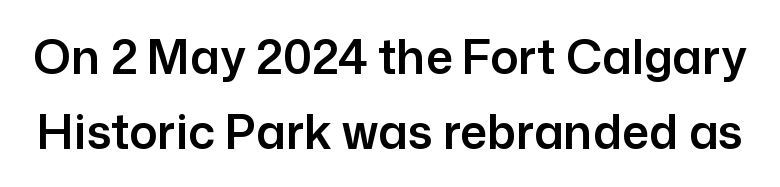
Q: Is the text italic (slanted)? A: No, it is upright.
Q: Is the typeface a serif or a sans-serif typeface? A: Sans-serif.
Q: Is the text underlined? A: No.
Q: Is the spacing between letters normal or unusually wide? A: Normal.
Q: Is the spacing between lines tight, normal or loose? A: Normal.
Q: Width (condensed, normal, or wide)? A: Normal.
Q: Stroke contrast? A: Low.
Q: x-height? A: Medium.
Q: Monospaced? A: No.
